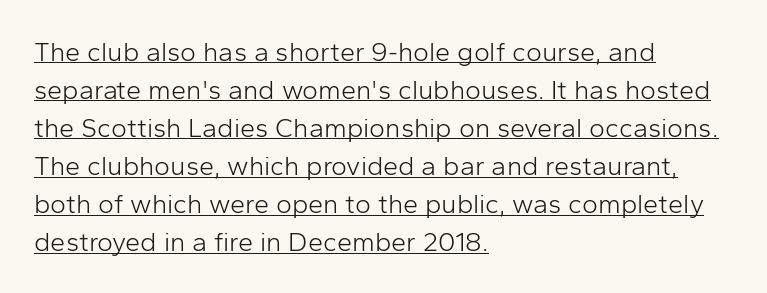
If you drew a ruler down the left edge, every line would touch it. A typesetter would call this zero additional tracking. The passage shown is not bold in any degree. Caption: lettering with a line underneath. Does the leading feel generous? No, just average. Do the letters lean? They stand straight.
